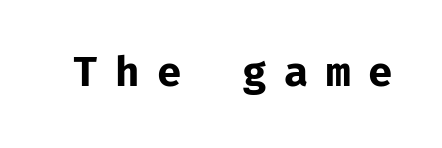
{"serif": "no", "italic": "no", "bold": "yes", "weight": "bold", "width": "normal", "stroke_contrast": "low", "x_height": "medium", "underline": "no", "letter_spacing": "wide", "letter_spacing_em": 0.44, "glyph_px": 40}
